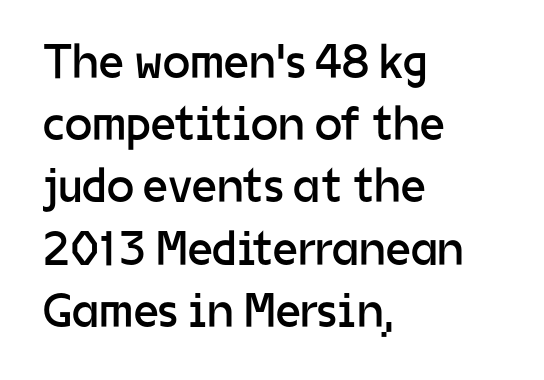
You can tell it's not italic because the verticals are truly vertical. The passage shown is typeset with a sans-serif family. You could call the tracking neutral — neither tight nor loose. These lines sit exactly where default settings would place them. Unbolded letterforms with no extra heft.
